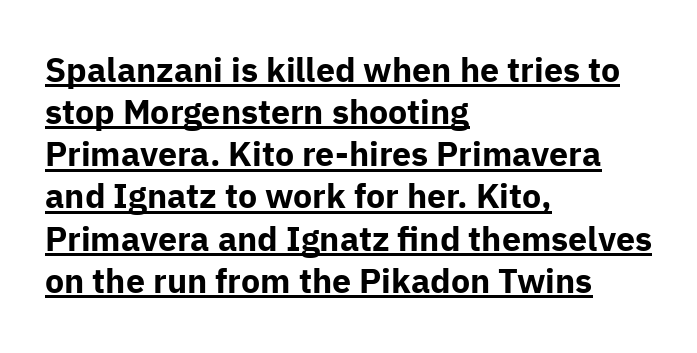
{"serif": "no", "italic": "no", "bold": "yes", "weight": "bold", "width": "normal", "stroke_contrast": "low", "x_height": "medium", "monospaced": "no", "underline": "yes", "align": "left", "line_spacing_ratio": 1.24, "letter_spacing": "normal", "letter_spacing_em": 0.0, "glyph_px": 34}
